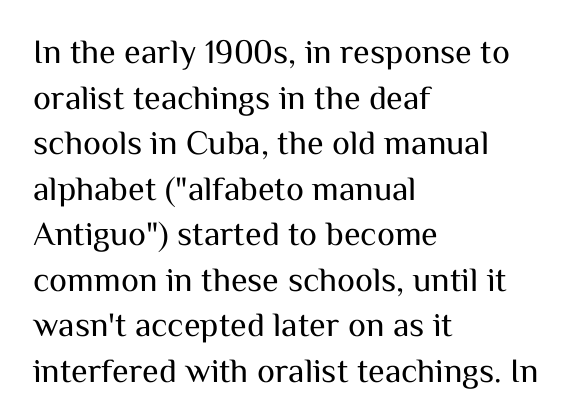
Spacing verdict: proportional, widths tailored to each character. Compared with a centered layout, this one pins lines to the left instead. The words here are not underlined. Posture: upright roman. Ink coverage per letter is moderate at most.
